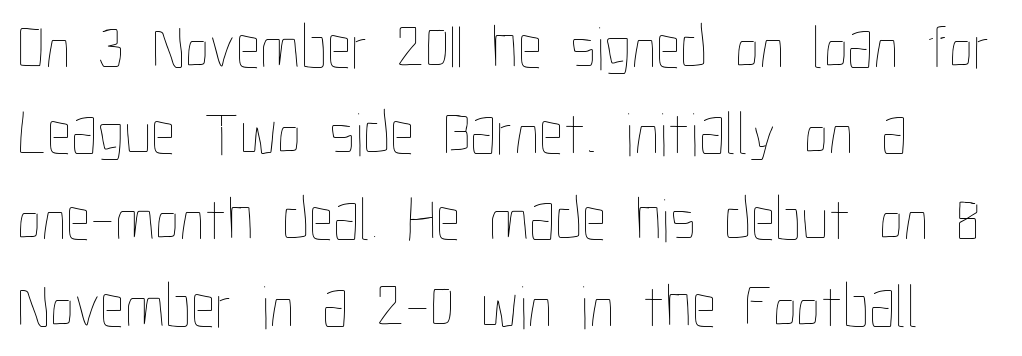
The image shows 62 px thin, condensed type, upright; set normal line spacing (1.39x), normal letter spacing, not underlined; low stroke contrast and a medium x-height.
